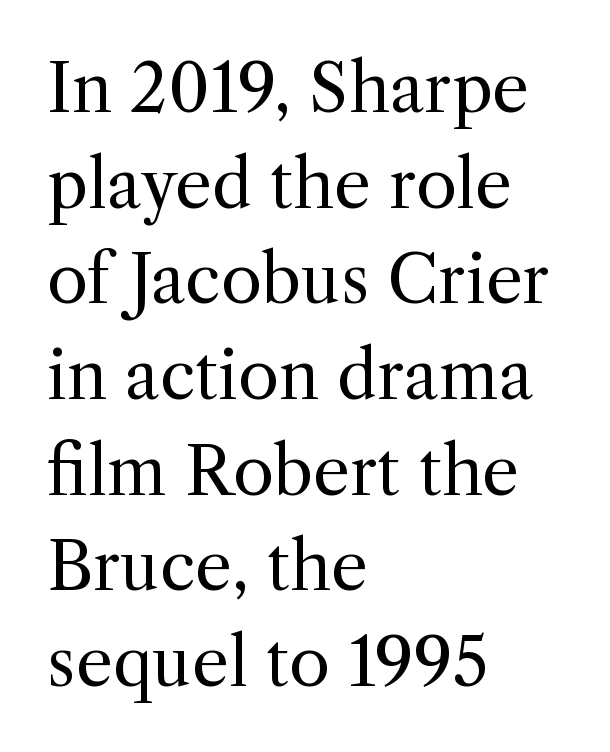
The image shows 66 px regular-weight serif type, upright; set left-aligned, normal line spacing (1.45x), normal letter spacing, not underlined; a medium x-height.
